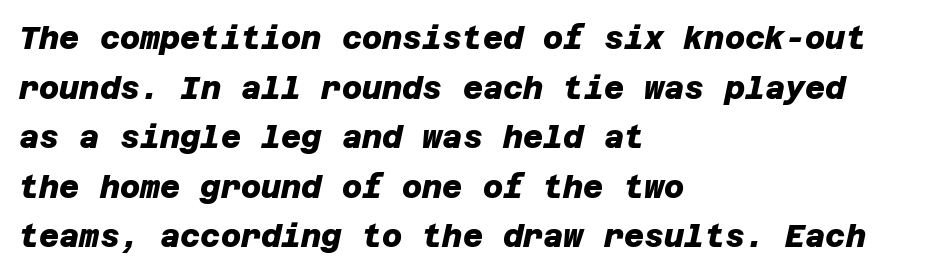
The image shows 31 px heavy sans-serif type; set left-aligned, normal line spacing (1.6x), normal letter spacing, not underlined; low stroke contrast and a large x-height.
